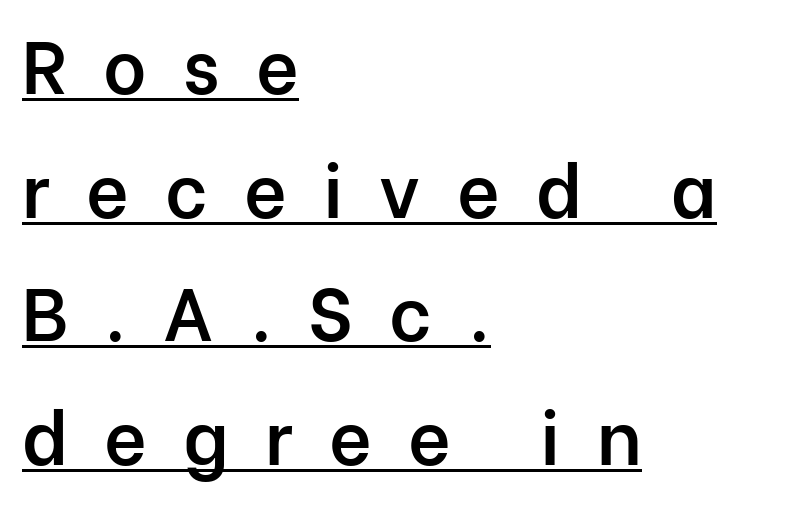
The image shows 74 px semibold sans-serif type, upright; set left-aligned, normal line spacing (1.67x), unusually wide letter spacing (+0.49 em), underlined; low stroke contrast and a medium x-height.
